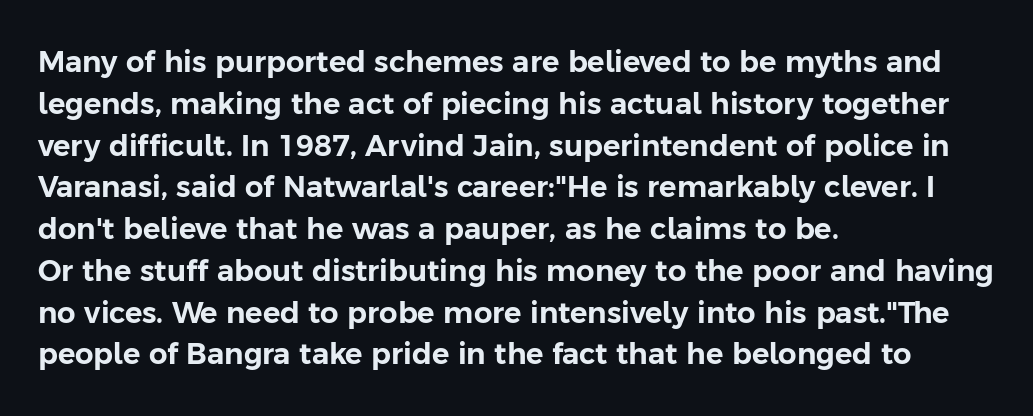
Bare-footed words on every line. You can tell from the bare stems that sans-serif type was used. The type sits square on the baseline with zero lean. You could not count columns in this text — the font is proportionally spaced.
